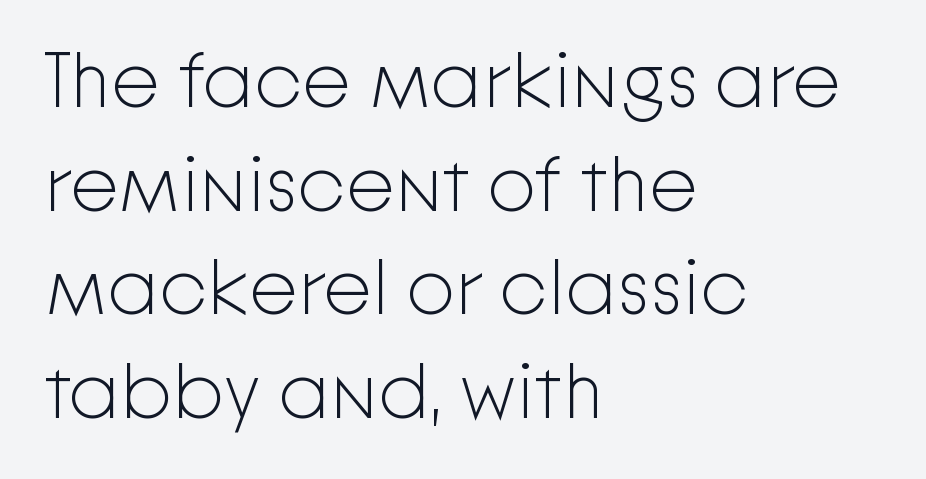
These lines are set flush left with a ragged right edge. The foot of each line stays bare and open. The vertical gap from one line to the next is medium. These glyphs show unthickened strokes, regular width or finer. The letters stand upright; this is a roman face.
